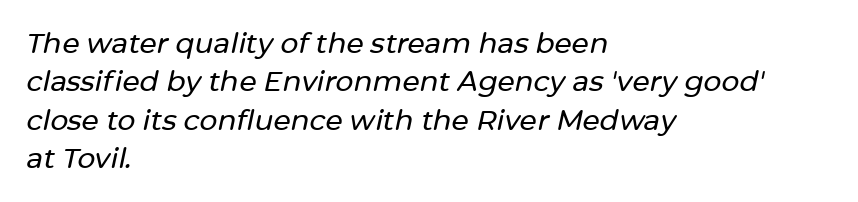
Q: Is the text italic (slanted)? A: Yes, it leans right by about 12 degrees.
Q: Is the text underlined? A: No.
Q: How is the paragraph aligned? A: Left-aligned.
Q: Is the spacing between letters normal or unusually wide? A: Normal.
Q: Is the spacing between lines tight, normal or loose? A: Normal.
Q: Width (condensed, normal, or wide)? A: Normal.
Q: Stroke contrast? A: Low.
Q: x-height? A: Medium.
Q: Monospaced? A: No.
